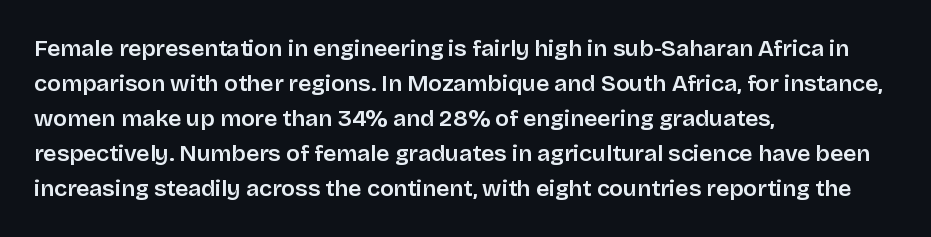
The image shows 23 px text type, upright; set left-aligned, normal line spacing (1.52x), normal letter spacing, not underlined.
